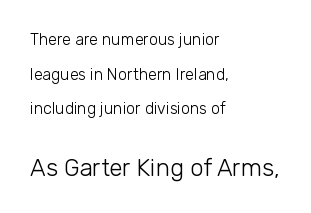
The image shows 24 px text type, upright; set left-aligned, loose line spacing (2.17x), normal letter spacing, not underlined; the second (bottom) block is 1.5x larger.
